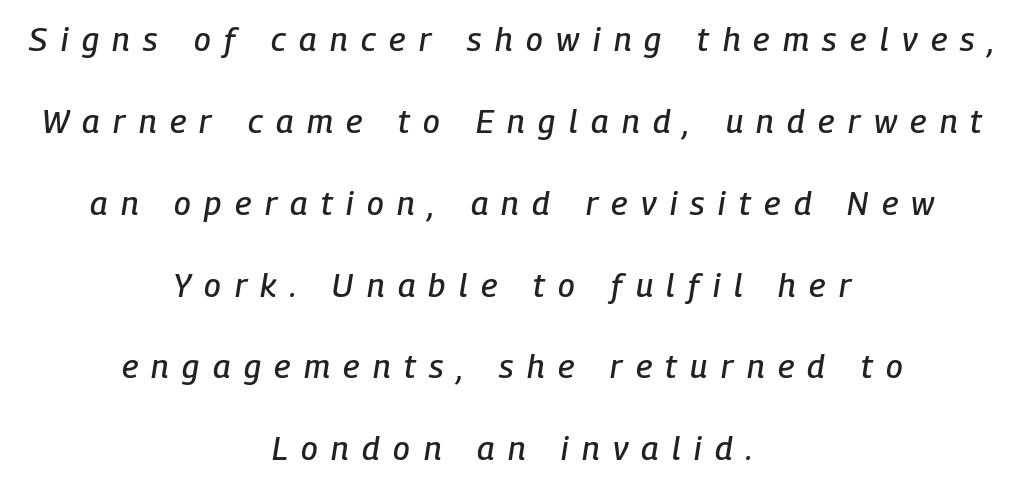
{"italic": "yes", "lean": "right", "slant_degrees": 9, "width": "condensed", "stroke_contrast": "low", "x_height": "medium", "monospaced": "no", "underline": "no", "align": "center", "line_spacing": "loose", "line_spacing_ratio": 2.48, "letter_spacing": "wide", "letter_spacing_em": 0.41, "glyph_px": 33}
